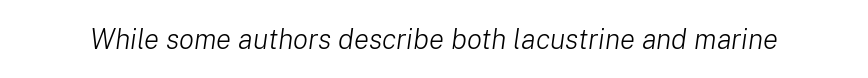
Standard letterfit; no display-style spreading of the glyphs. Style check: oblique. You could not count columns in this text — the font is proportionally spaced. Weight: in the light-to-regular range. Words float on clear page, feet unadorned.
